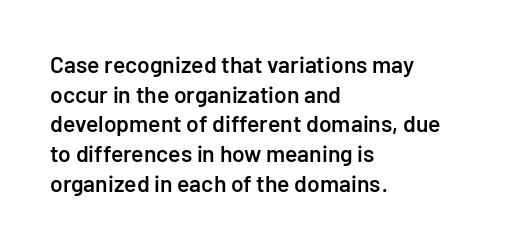
The image shows 23 px text type, upright; set left-aligned, normal line spacing (1.29x), normal letter spacing, not underlined.
